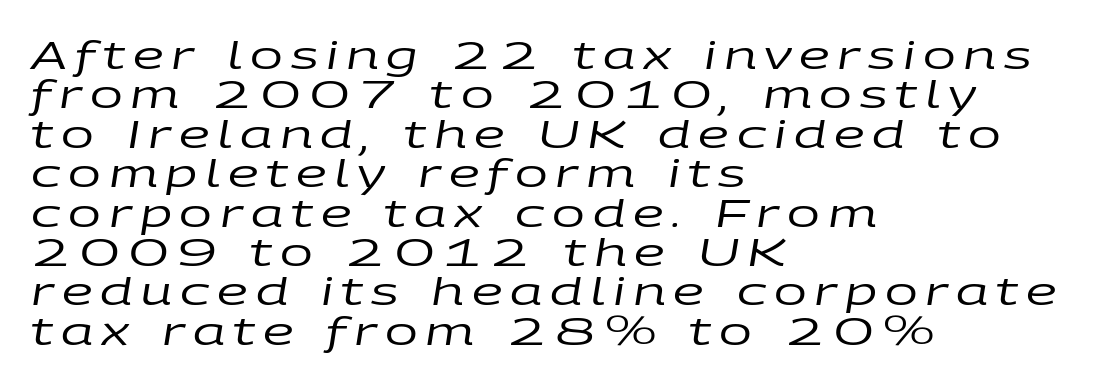
Q: Is the text bold? A: No.
Q: Is the text italic (slanted)? A: Yes, it leans right by about 9 degrees.
Q: Is the text underlined? A: No.
Q: How is the paragraph aligned? A: Left-aligned.
Q: Is the spacing between letters normal or unusually wide? A: Unusually wide.
Q: Is the spacing between lines tight, normal or loose? A: Tight.
Q: Width (condensed, normal, or wide)? A: Wide.
Q: Stroke contrast? A: Low.
Q: x-height? A: Large.
Q: Monospaced? A: No.
